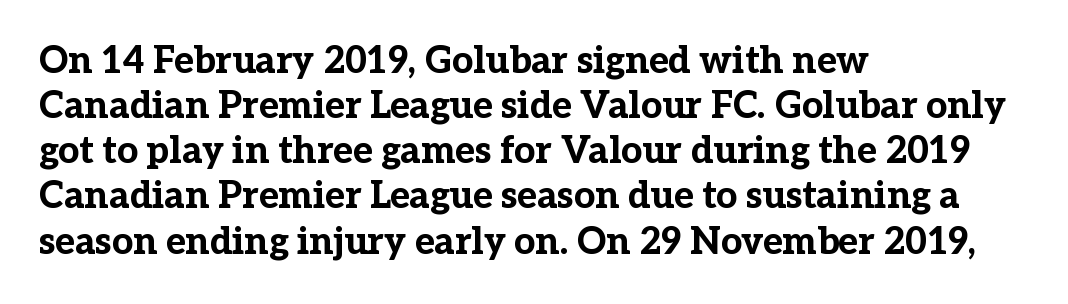
{"serif": "yes", "italic": "no", "bold": "yes", "weight": "bold", "width": "normal", "stroke_contrast": "low", "x_height": "medium", "monospaced": "no", "underline": "no", "align": "left", "line_spacing_ratio": 1.22, "letter_spacing": "normal", "letter_spacing_em": 0.0, "glyph_px": 37}
